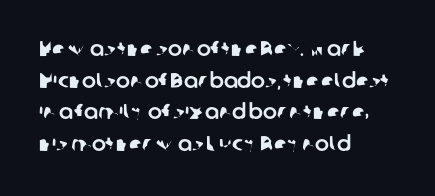
The image shows 21 px text type; set left-aligned, normal line spacing (1.51x), normal letter spacing, not underlined.
